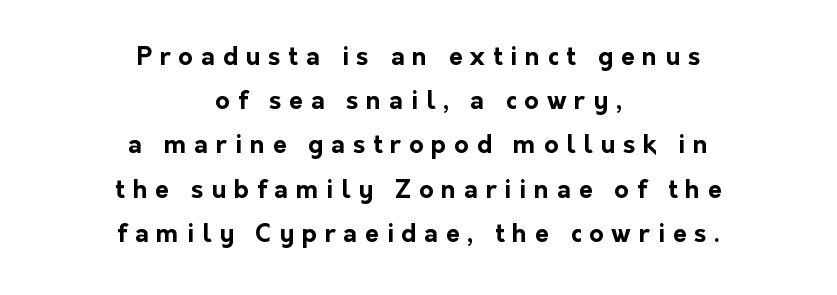
Q: Is the text bold? A: Yes.
Q: Is the text italic (slanted)? A: No, it is upright.
Q: Is the text underlined? A: No.
Q: How is the paragraph aligned? A: Centered.
Q: Is the spacing between letters normal or unusually wide? A: Unusually wide.
